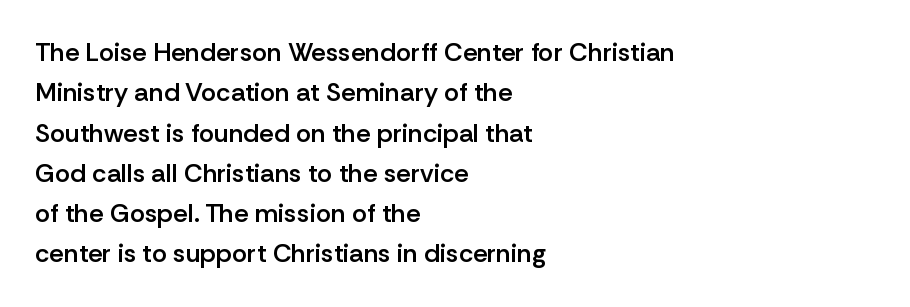
{"italic": "no", "bold": "semi", "underline": "no", "align": "left", "line_spacing": "normal", "line_spacing_ratio": 1.55, "letter_spacing": "normal", "letter_spacing_em": 0.0, "glyph_px": 26}
